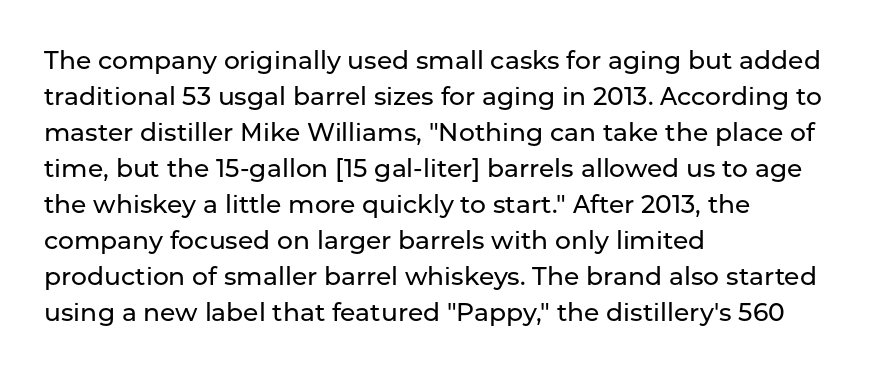
The image shows 25 px text type, upright; set left-aligned, normal line spacing (1.44x), normal letter spacing, not underlined.
